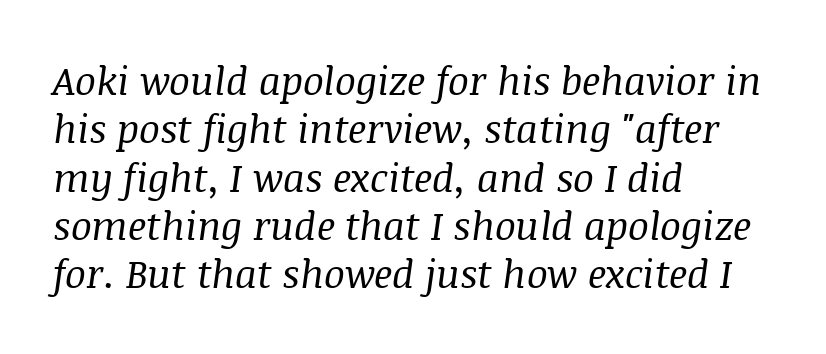
The image shows 39 px regular-weight serif type, italic (leaning right); set left-aligned, line spacing 1.24x, normal letter spacing, not underlined; medium stroke contrast and a large x-height.
